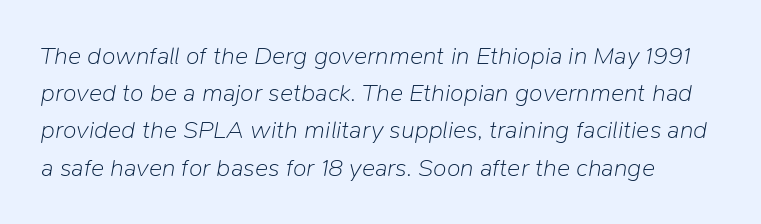
{"italic": "yes", "lean": "right", "slant_degrees": 9, "bold": "no", "underline": "no", "line_spacing": "normal", "line_spacing_ratio": 1.49, "letter_spacing": "normal", "letter_spacing_em": 0.0, "glyph_px": 25}
